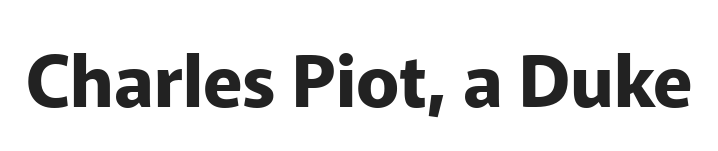
Words appear dense and cohesive because spacing is normal. The passage shown is emphatically bold. Are there feet on the stems? There aren't — it's a sans. You can tell it's not italic because the verticals are truly vertical. A clean baseline with only descenders dipping below it. This sample has the flowing, uneven cadence of proportional lettering.
